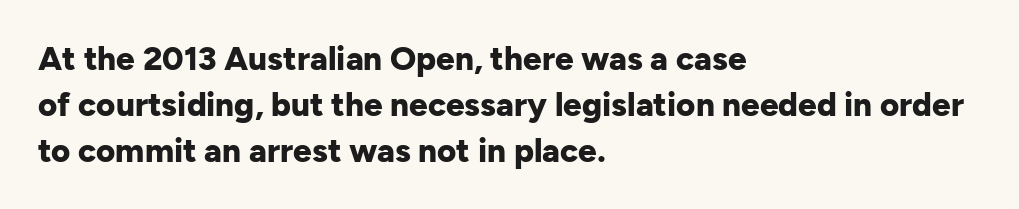
Q: Is the text bold? A: Yes.
Q: Is the text italic (slanted)? A: No, it is upright.
Q: Is the typeface a serif or a sans-serif typeface? A: Sans-serif.
Q: Is the text underlined? A: No.
Q: How is the paragraph aligned? A: Left-aligned.
Q: Is the spacing between letters normal or unusually wide? A: Normal.
Q: Is the spacing between lines tight, normal or loose? A: Normal.
Q: Width (condensed, normal, or wide)? A: Normal.
Q: Stroke contrast? A: Low.
Q: x-height? A: Medium.
Q: Monospaced? A: No.
